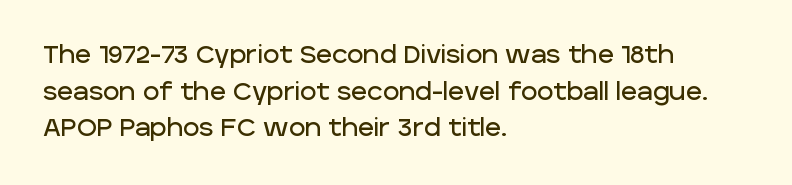
The letters stand straight up with perfectly vertical stems. The tracking reads as untouched default to a designer's eye. Vertical spacing — default. All the whitespace from short lines collects on the right. Bare-footed words on every line.
